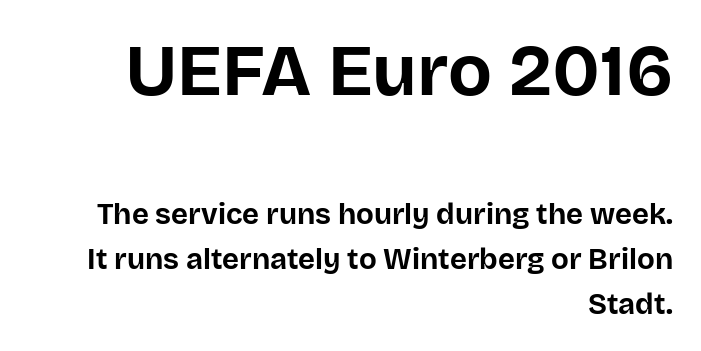
Q: Is the text bold? A: Yes.
Q: Is the text italic (slanted)? A: No, it is upright.
Q: Is the typeface a serif or a sans-serif typeface? A: Sans-serif.
Q: Is the text underlined? A: No.
Q: How is the paragraph aligned? A: Right-aligned.
Q: Is the spacing between letters normal or unusually wide? A: Normal.
Q: Is the spacing between lines tight, normal or loose? A: Normal.
Q: Which block of text is set in a larger size, the first (top) or the second (bottom)? A: The first (top) one.
Q: Width (condensed, normal, or wide)? A: Normal.
Q: Stroke contrast? A: Low.
Q: x-height? A: Large.
Q: Monospaced? A: No.
